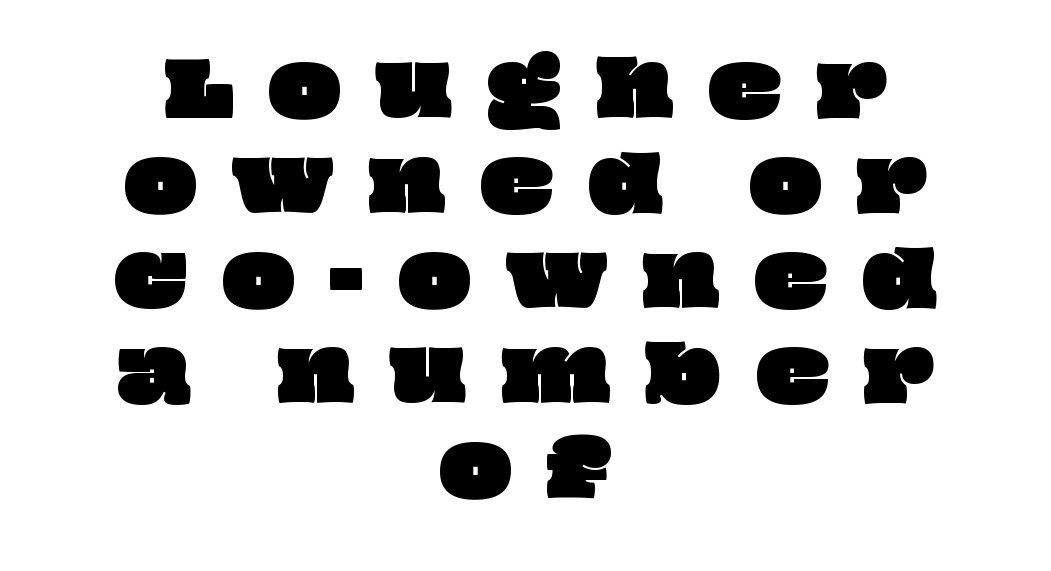
Q: Is the text underlined? A: No.
Q: How is the paragraph aligned? A: Centered.
Q: Is the spacing between letters normal or unusually wide? A: Unusually wide.
Q: Is the spacing between lines tight, normal or loose? A: Normal.
Q: Width (condensed, normal, or wide)? A: Wide.
Q: Stroke contrast? A: Low.
Q: x-height? A: Large.
Q: Monospaced? A: No.
